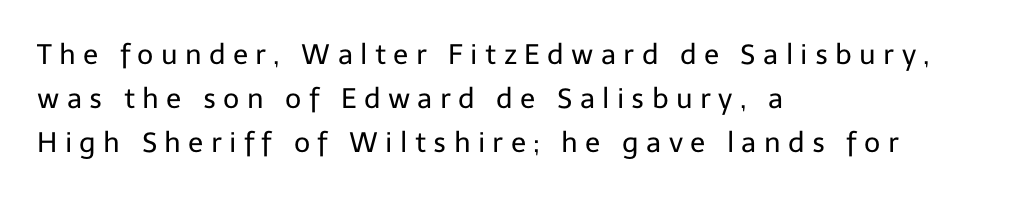
{"serif": "no", "italic": "no", "bold": "no", "weight": "regular", "width": "normal", "stroke_contrast": "low", "x_height": "medium", "monospaced": "no", "underline": "no", "align": "left", "line_spacing": "normal", "line_spacing_ratio": 1.58, "letter_spacing": "wide", "letter_spacing_em": 0.26, "glyph_px": 28}
